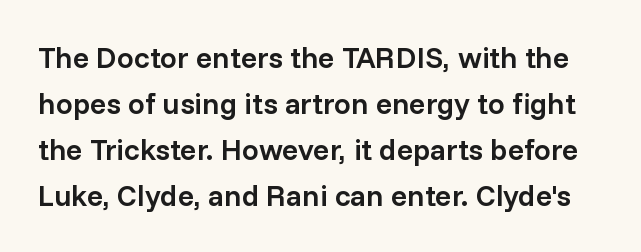
Q: Is the text bold? A: Semi-bold.
Q: Is the text italic (slanted)? A: No, it is upright.
Q: Is the typeface a serif or a sans-serif typeface? A: Sans-serif.
Q: Is the text underlined? A: No.
Q: Is the spacing between letters normal or unusually wide? A: Normal.
Q: Is the spacing between lines tight, normal or loose? A: Normal.
Q: Width (condensed, normal, or wide)? A: Normal.
Q: Stroke contrast? A: Low.
Q: x-height? A: Medium.
Q: Monospaced? A: No.
